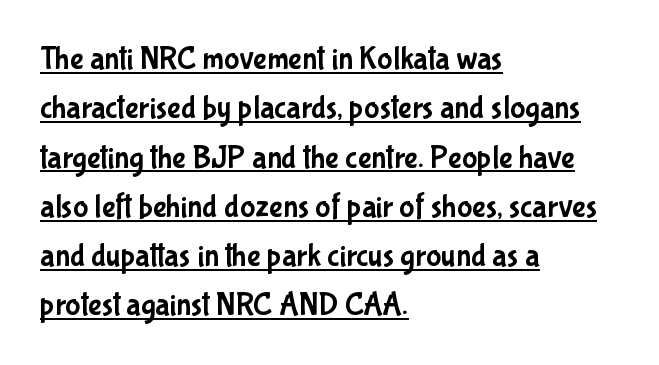
The image shows 32 px condensed sans-serif type, upright; set left-aligned, normal line spacing (1.54x), normal letter spacing, underlined; low stroke contrast and a medium x-height.
